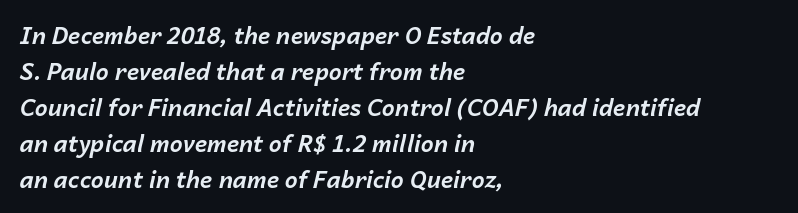
Slanted lettering throughout. The line texture is even and compact thanks to regular tracking. Notice how the passage keeps a crisp vertical edge on the left only. The zone under the glyphs is completely vacant. The vertical gap from one line to the next is medium. Heft: maximum for text — a bold.
